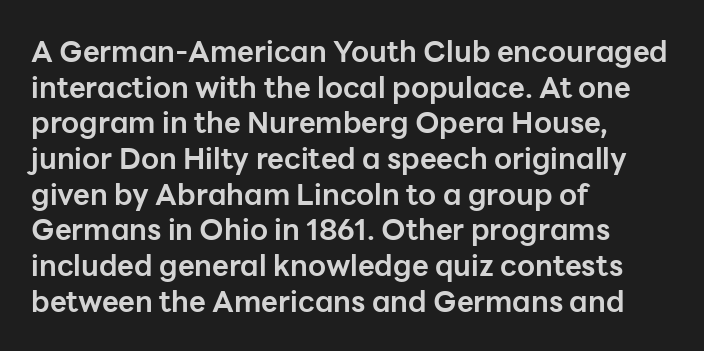
The space directly below the letters is spotless. Students, note that the glyphs here touch the page at normal intervals. On the weight axis this lands at bold, roughly 700. Character widths vary here, with narrow letters taking less room than wide ones. The typography opts for an upright posture over an oblique one. The typesetter chose a ragged-right arrangement here.
